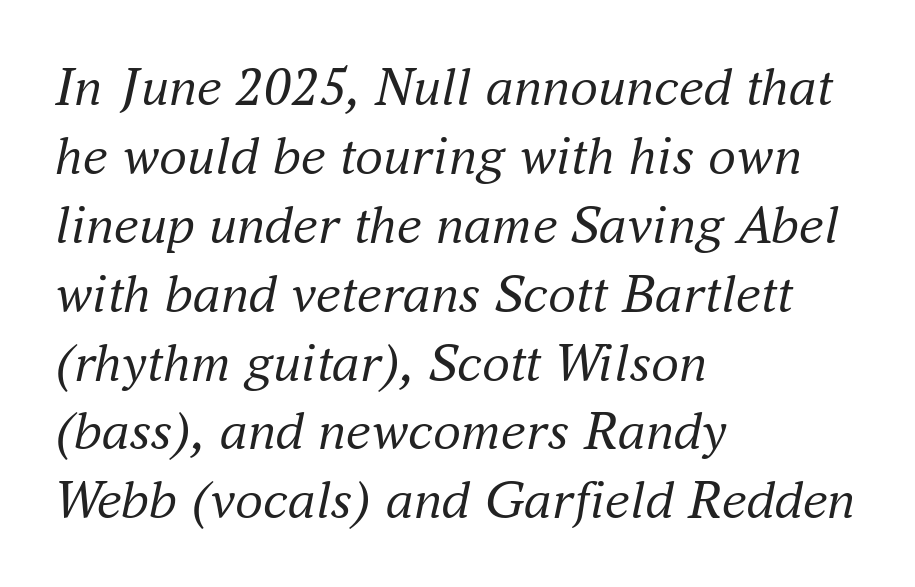
{"serif": "yes", "italic": "yes", "lean": "right", "slant_degrees": 16, "bold": "no", "weight": "regular", "width": "normal", "stroke_contrast": "medium", "x_height": "small", "monospaced": "no", "underline": "no", "align": "left", "line_spacing_ratio": 1.23, "letter_spacing": "normal", "letter_spacing_em": 0.0, "glyph_px": 56}
